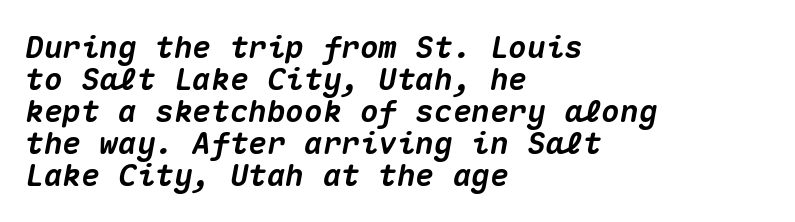
The image shows 31 px heavy type, italic (leaning right), monospaced; set left-aligned, tight line spacing (1.03x), normal letter spacing, not underlined; medium stroke contrast and a medium x-height.
